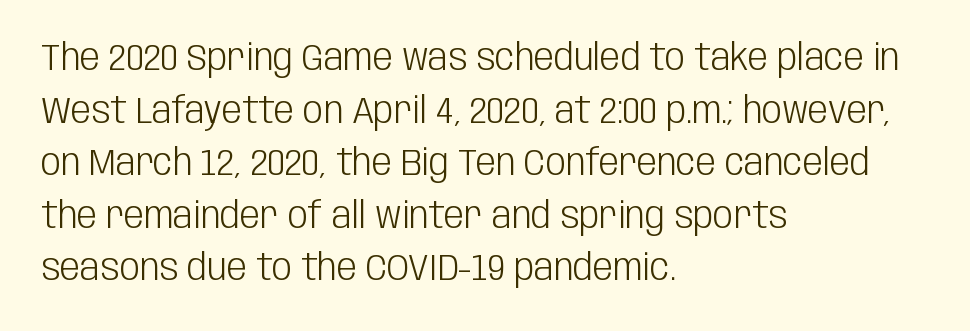
The image shows 36 px light, condensed sans-serif type, upright; set left-aligned, normal line spacing (1.46x), normal letter spacing, not underlined; low stroke contrast and a large x-height.
